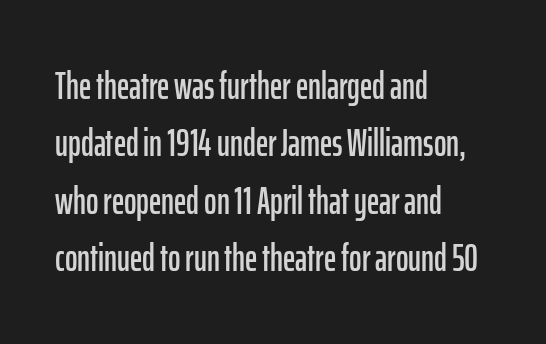
No feet cap the strokes, marking this as sans-serif type. Does the copy run flush right? No — it runs flush left. Character widths vary here, with narrow letters taking less room than wide ones. The area under the type is left untouched. The line texture is even and compact thanks to regular tracking.
